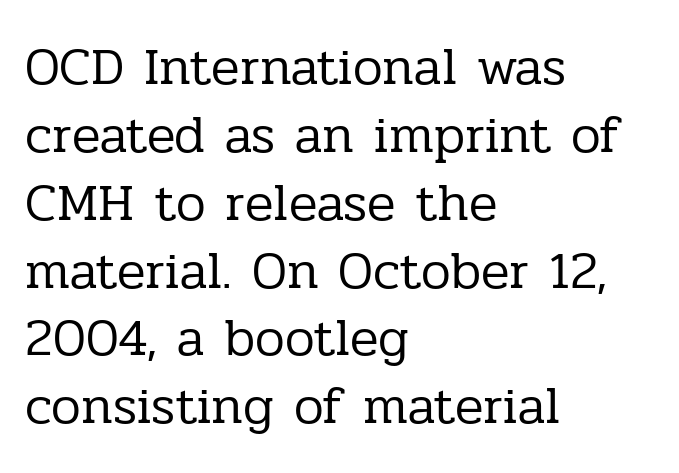
Beneath every word, the page is bare. The rendering uses natural spacing where letterforms have individual widths. The face looks like a standard text weight, possibly lighter. These lines sit exactly where default settings would place them. Every character sits straight up, as roman type does.
